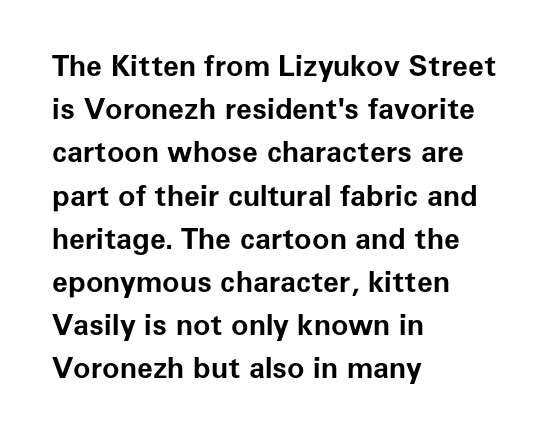
The image shows 29 px bold sans-serif type, upright; set left-aligned, normal line spacing (1.49x), normal letter spacing, not underlined; low stroke contrast and a medium x-height.
